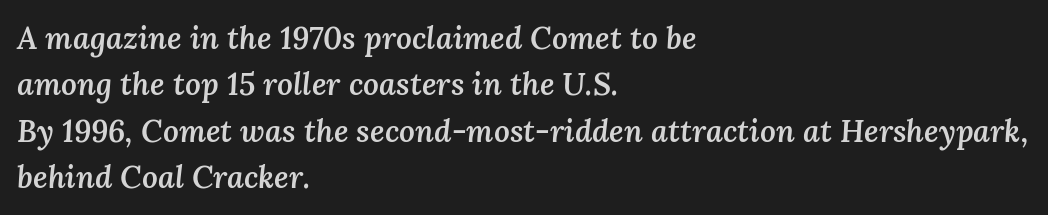
Q: Is the text bold? A: Semi-bold.
Q: Is the text italic (slanted)? A: Yes, it leans right by about 3 degrees.
Q: Is the text underlined? A: No.
Q: How is the paragraph aligned? A: Left-aligned.
Q: Is the spacing between letters normal or unusually wide? A: Normal.
Q: Is the spacing between lines tight, normal or loose? A: Normal.
Q: Width (condensed, normal, or wide)? A: Normal.
Q: Stroke contrast? A: Medium.
Q: x-height? A: Medium.
Q: Monospaced? A: No.
